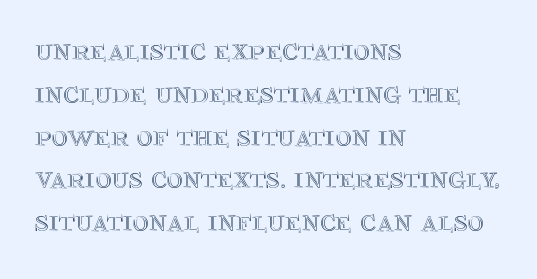
These lines are rendered in a variable-pitch font. In CSS terms this would be text-align: left. No italicization has been applied; the sample stays upright. Here the glyphs are tracked normally, forming tight word shapes. Rule under the text: the space is simply empty.
